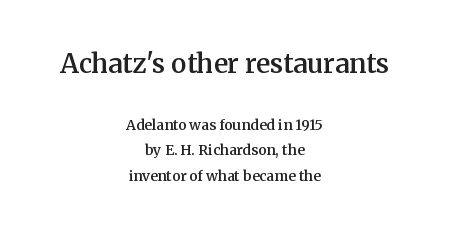
The image shows 26 px text type, upright; set centered, line spacing 1.84x, normal letter spacing, not underlined; the first (top) block is 1.86x larger.
